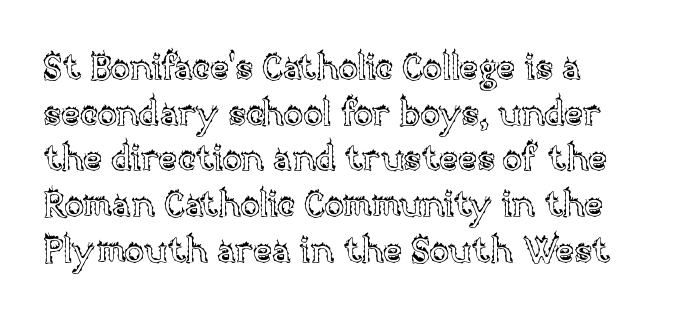
Q: Is the text italic (slanted)? A: No, it is upright.
Q: Is the text underlined? A: No.
Q: Is the spacing between letters normal or unusually wide? A: Normal.
Q: Is the spacing between lines tight, normal or loose? A: Normal.
Q: Width (condensed, normal, or wide)? A: Normal.
Q: x-height? A: Large.
Q: Monospaced? A: No.
